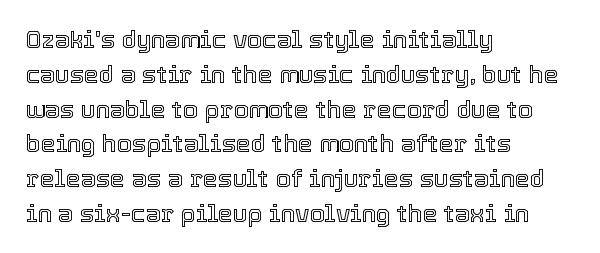
This sample keeps an unexceptional amount of space between lines. These lines keep a tight, regular rhythm from letter to letter. Every stem runs plumb, perpendicular to the baseline. Reading down the block, your eye returns to a fixed left position each line. The string is rendered with underlining switched off.
